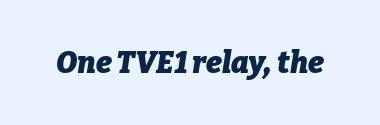
Summary of weight: heavy, a full bold. Looks like regular typesetting: each glyph gets only the width it needs. Compared with typical body copy, the letter spacing here is the same. Check the space under the baseline: it is left empty.
